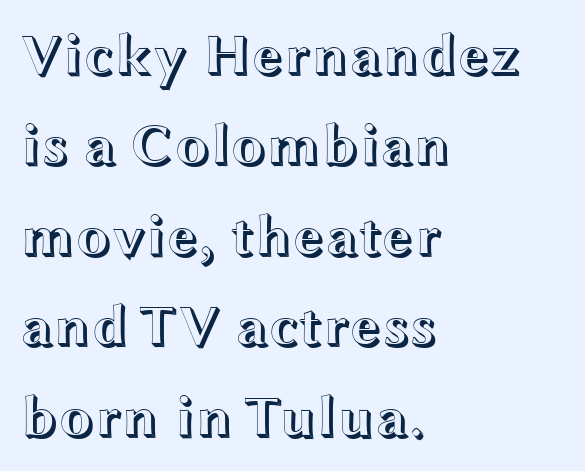
This sample uses an upright cut, with every glyph sitting square on the baseline. Each line starts at the same left margin while the right side varies. Decoration check: the copy has no underline. These lines sit exactly where default settings would place them. The passage shown is typed in a proportional face where columns would drift.
